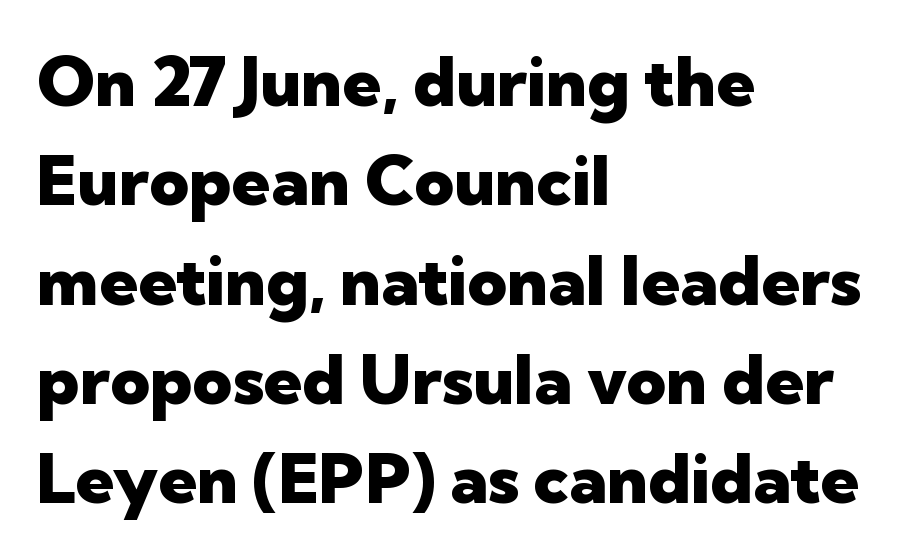
Q: Is the text bold? A: Yes.
Q: Is the text italic (slanted)? A: No, it is upright.
Q: Is the typeface a serif or a sans-serif typeface? A: Sans-serif.
Q: Is the text underlined? A: No.
Q: How is the paragraph aligned? A: Left-aligned.
Q: Is the spacing between letters normal or unusually wide? A: Normal.
Q: Is the spacing between lines tight, normal or loose? A: Normal.
Q: Width (condensed, normal, or wide)? A: Normal.
Q: Stroke contrast? A: Low.
Q: x-height? A: Medium.
Q: Monospaced? A: No.
